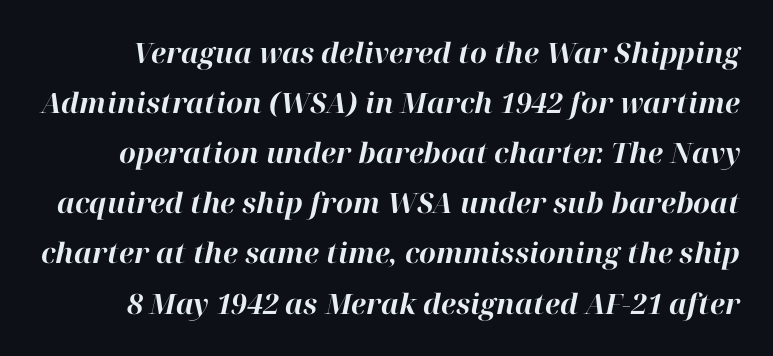
Honestly, there is no underline to notice here at all. You could not count columns in this text — the font is proportionally spaced. Strong, thick strokes mark this as bold type. This rendering leaves character spacing at its baseline value. When letters slant like this, we call the style italic.
